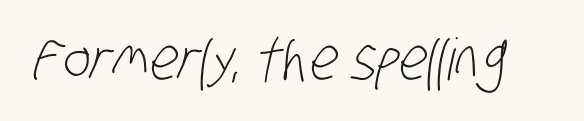
Q: Is the text bold? A: No.
Q: Is the typeface a serif or a sans-serif typeface? A: Sans-serif.
Q: Is the text underlined? A: No.
Q: Is the spacing between letters normal or unusually wide? A: Normal.
Q: Width (condensed, normal, or wide)? A: Condensed.
Q: Stroke contrast? A: Low.
Q: x-height? A: Large.
Q: Monospaced? A: No.
